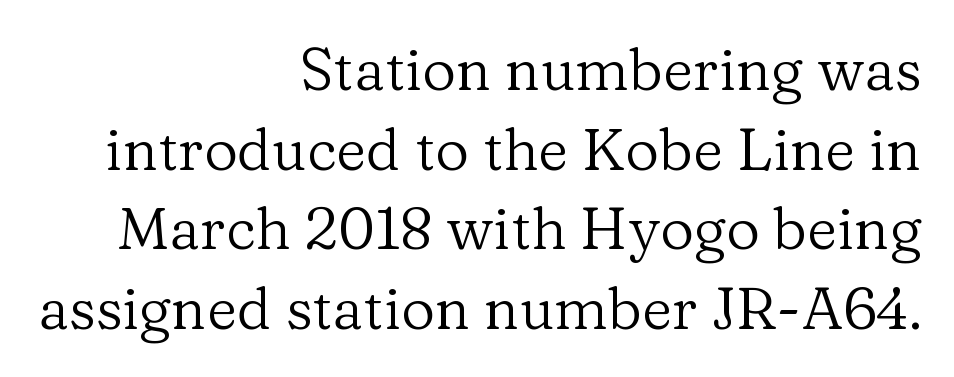
Q: Is the text bold? A: No.
Q: Is the text italic (slanted)? A: No, it is upright.
Q: Is the typeface a serif or a sans-serif typeface? A: Serif.
Q: Is the text underlined? A: No.
Q: How is the paragraph aligned? A: Right-aligned.
Q: Is the spacing between letters normal or unusually wide? A: Normal.
Q: Is the spacing between lines tight, normal or loose? A: Normal.
Q: Width (condensed, normal, or wide)? A: Normal.
Q: Stroke contrast? A: Low.
Q: x-height? A: Medium.
Q: Monospaced? A: No.
